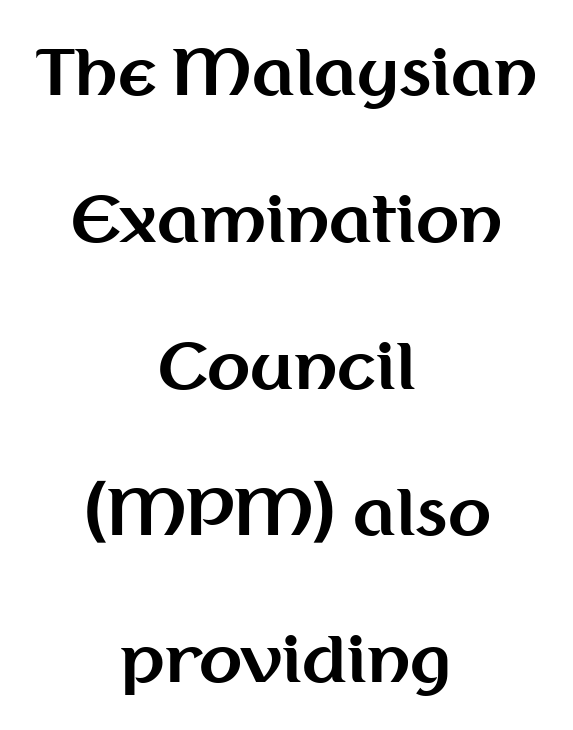
{"serif": "no", "italic": "no", "bold": "yes", "weight": "bold", "width": "normal", "stroke_contrast": "medium", "x_height": "medium", "monospaced": "no", "underline": "no", "align": "center", "line_spacing": "loose", "line_spacing_ratio": 2.33, "letter_spacing": "normal", "letter_spacing_em": 0.0, "glyph_px": 63}
